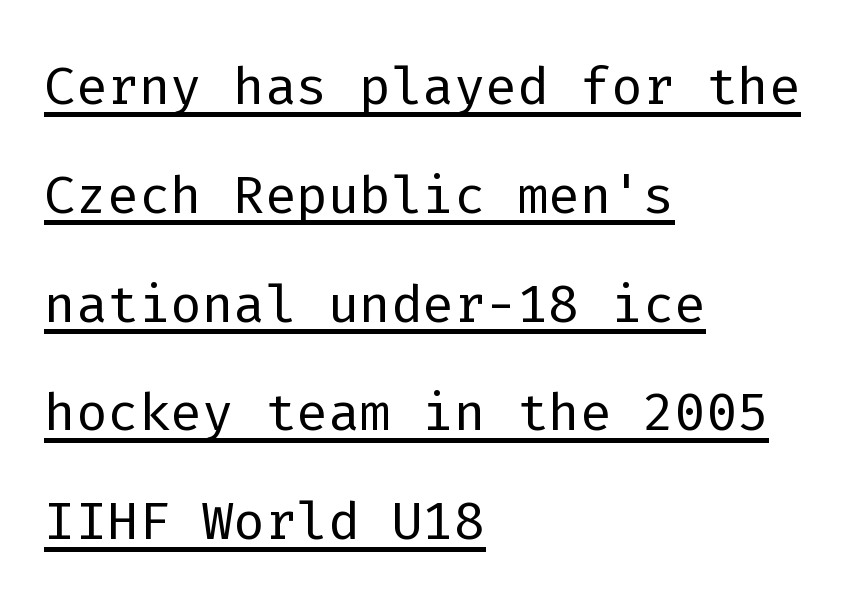
Q: Is the text bold? A: No.
Q: Is the text italic (slanted)? A: No, it is upright.
Q: Is the typeface a serif or a sans-serif typeface? A: Sans-serif.
Q: Is the text underlined? A: Yes.
Q: How is the paragraph aligned? A: Left-aligned.
Q: Is the spacing between letters normal or unusually wide? A: Normal.
Q: Is the spacing between lines tight, normal or loose? A: Normal.
Q: Width (condensed, normal, or wide)? A: Normal.
Q: Stroke contrast? A: Low.
Q: x-height? A: Medium.
Q: Monospaced? A: Yes.
